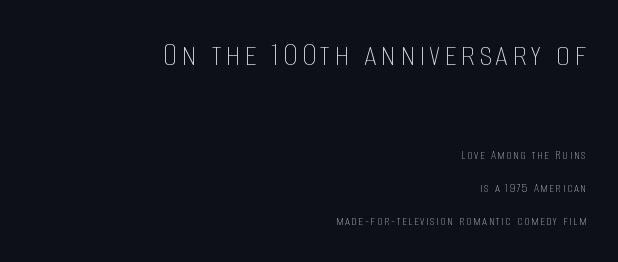
{"italic": "no", "bold": "no", "weight": "thin", "width": "condensed", "stroke_contrast": "low", "x_height": "large", "monospaced": "no", "underline": "no", "align": "right", "line_spacing": "loose", "line_spacing_ratio": 2.36, "larger_block": "first", "size_ratio": 2.57, "glyph_px": 36}
